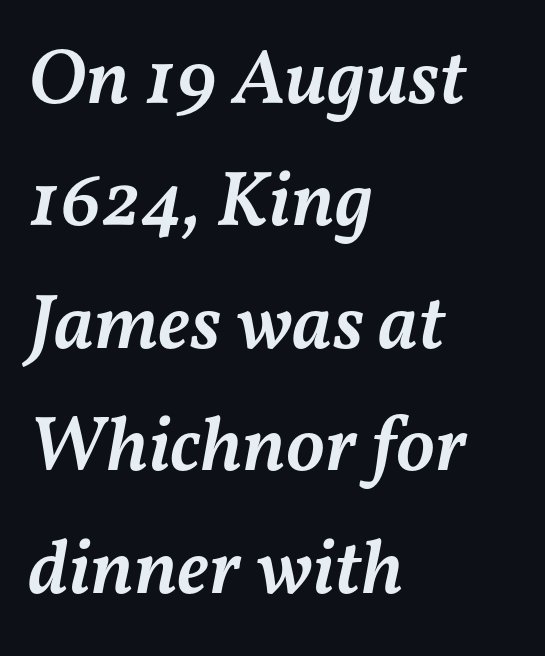
Q: Is the text bold? A: Semi-bold.
Q: Is the text italic (slanted)? A: Yes, it leans right by about 11 degrees.
Q: Is the text underlined? A: No.
Q: How is the paragraph aligned? A: Left-aligned.
Q: Is the spacing between letters normal or unusually wide? A: Normal.
Q: Is the spacing between lines tight, normal or loose? A: Normal.
Q: Width (condensed, normal, or wide)? A: Normal.
Q: Stroke contrast? A: Medium.
Q: x-height? A: Medium.
Q: Monospaced? A: No.
